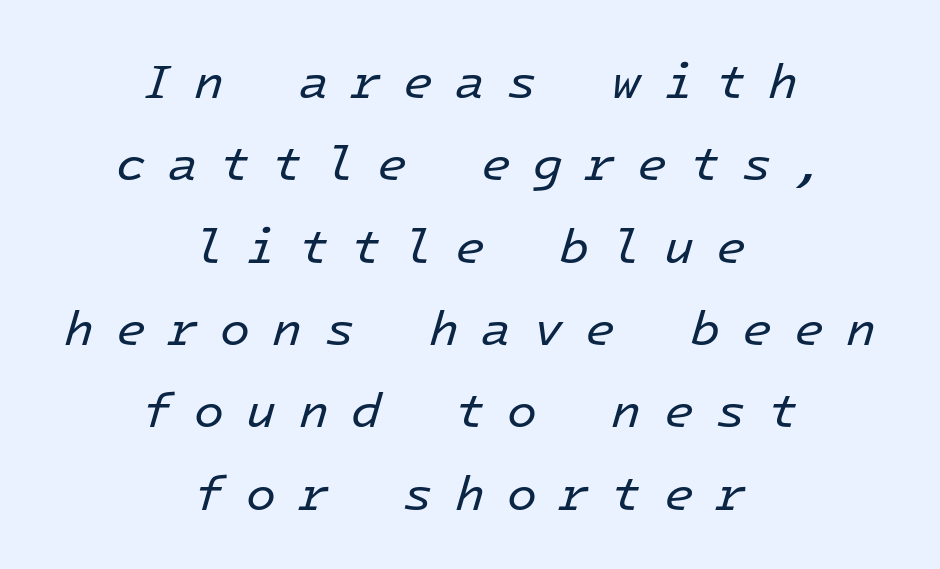
Looking at the ascenders, they clearly lean. Caption: multi-line text, centered on the measure. Do the characters align in a grid? Yes, the font is monospaced. No heavy texture on the line: the type isn't bold.
